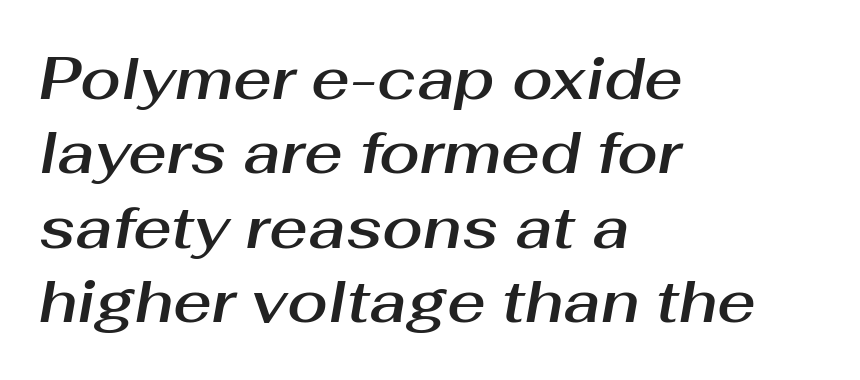
Q: Is the text italic (slanted)? A: Yes, it leans right by about 10 degrees.
Q: Is the text underlined? A: No.
Q: How is the paragraph aligned? A: Left-aligned.
Q: Is the spacing between letters normal or unusually wide? A: Normal.
Q: Is the spacing between lines tight, normal or loose? A: Normal.
Q: Width (condensed, normal, or wide)? A: Normal.
Q: Stroke contrast? A: Medium.
Q: x-height? A: Medium.
Q: Monospaced? A: No.
